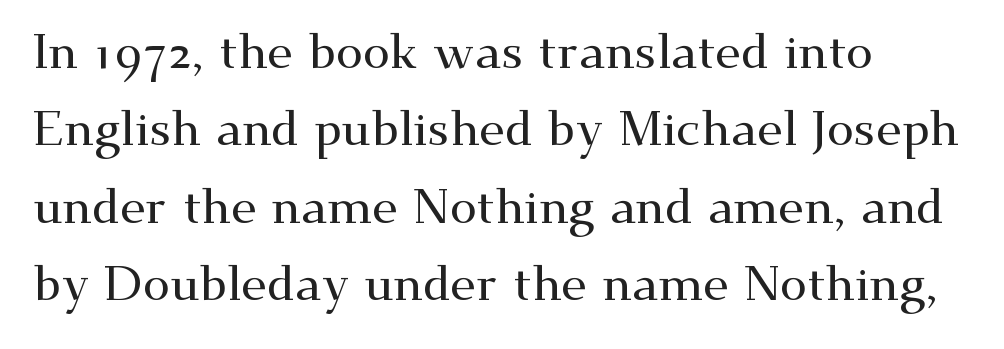
{"serif": "yes", "italic": "no", "width": "wide", "stroke_contrast": "medium", "x_height": "small", "monospaced": "no", "underline": "no", "align": "left", "line_spacing": "normal", "line_spacing_ratio": 1.58, "letter_spacing": "normal", "letter_spacing_em": 0.0, "glyph_px": 49}
